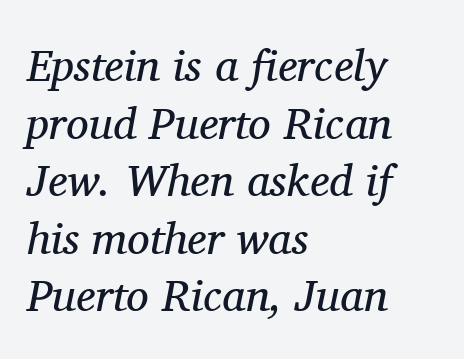
Observe the ordinary spacing: letters are neighbours, not strangers. No word sits above an underline. Caption: face not bold, strokes unweighted. Line spacing here is normal. This rendering employs a face with finishing strokes, i.e., a serif.
